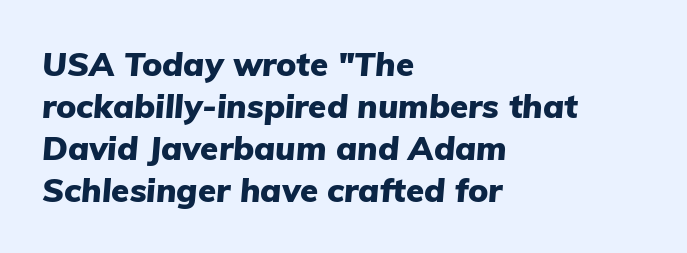
Q: Is the text bold? A: Yes.
Q: Is the text italic (slanted)? A: Yes, it leans right by about 5 degrees.
Q: Is the text underlined? A: No.
Q: How is the paragraph aligned? A: Left-aligned.
Q: Is the spacing between letters normal or unusually wide? A: Normal.
Q: Is the spacing between lines tight, normal or loose? A: Normal.
Q: Width (condensed, normal, or wide)? A: Normal.
Q: Stroke contrast? A: Low.
Q: x-height? A: Medium.
Q: Monospaced? A: No.
